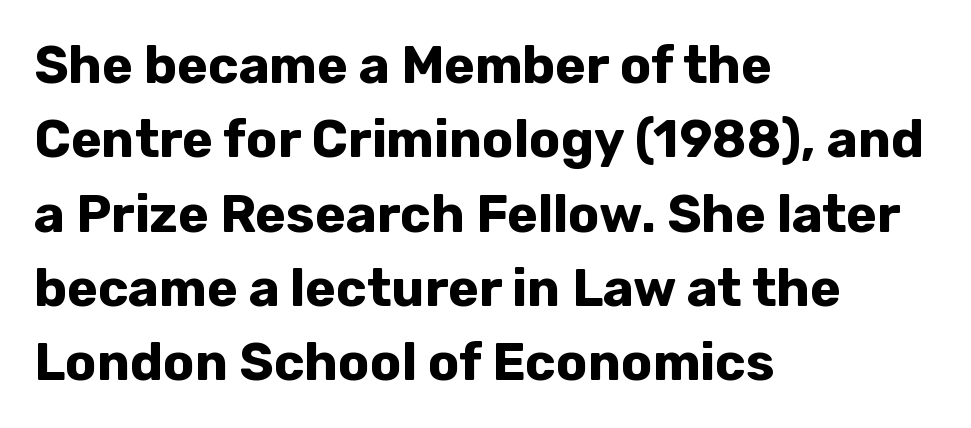
In terms of posture, this sample is upright. Regarding leading, the lines here are spaced in the standard way. These lines keep a tight, regular rhythm from letter to letter. I'd describe the lettering as bold — thick and assertive. Compared with a centered layout, this one pins lines to the left instead.
